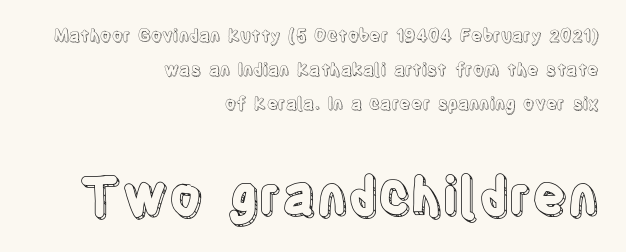
Honestly, there is no underline to notice here at all. Unlike italic type, these characters show no tilt at all. The horizontal fit of the characters is conventional and even. Top chunk: small. Bottom chunk: large.
